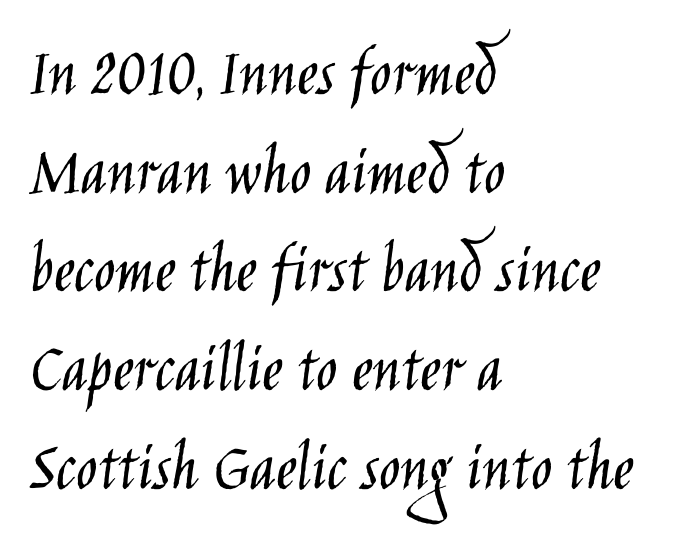
Q: Is the text bold? A: No.
Q: Is the text italic (slanted)? A: Yes.
Q: Is the typeface a serif or a sans-serif typeface? A: Sans-serif.
Q: Is the text underlined? A: No.
Q: How is the paragraph aligned? A: Left-aligned.
Q: Is the spacing between letters normal or unusually wide? A: Normal.
Q: Is the spacing between lines tight, normal or loose? A: Normal.
Q: Width (condensed, normal, or wide)? A: Condensed.
Q: Stroke contrast? A: Low.
Q: x-height? A: Large.
Q: Monospaced? A: No.
